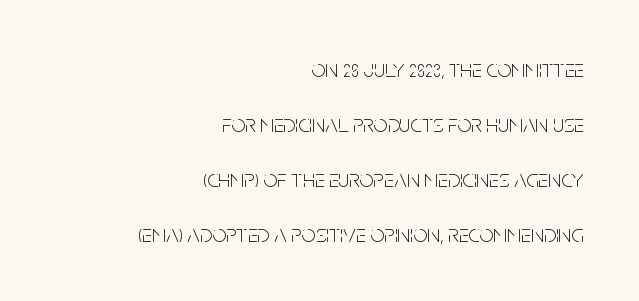
Q: Is the text bold? A: No.
Q: Is the text italic (slanted)? A: No, it is upright.
Q: Is the text underlined? A: No.
Q: How is the paragraph aligned? A: Right-aligned.
Q: Is the spacing between letters normal or unusually wide? A: Normal.
Q: Is the spacing between lines tight, normal or loose? A: Loose.
